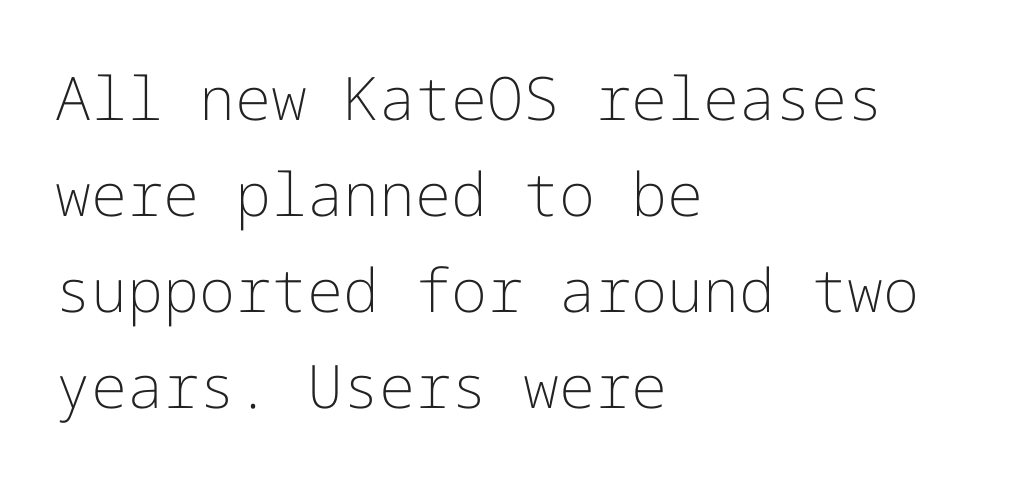
{"serif": "no", "italic": "no", "bold": "no", "weight": "light", "width": "normal", "stroke_contrast": "low", "x_height": "medium", "underline": "no", "align": "left", "line_spacing": "normal", "line_spacing_ratio": 1.6, "letter_spacing": "normal", "letter_spacing_em": 0.0, "glyph_px": 60}
